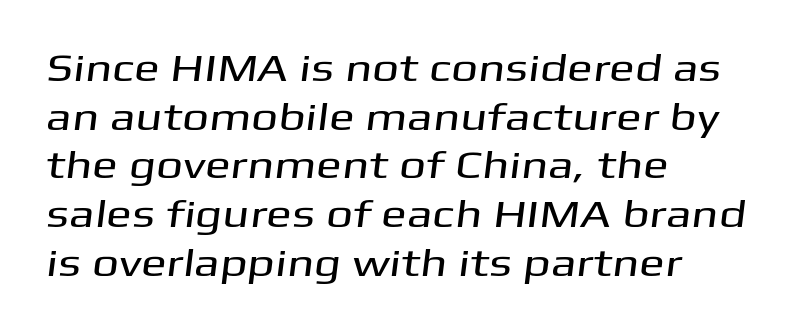
The image shows 38 px wide sans-serif type; set left-aligned, normal line spacing (1.28x), normal letter spacing, not underlined; medium stroke contrast and a medium x-height.
